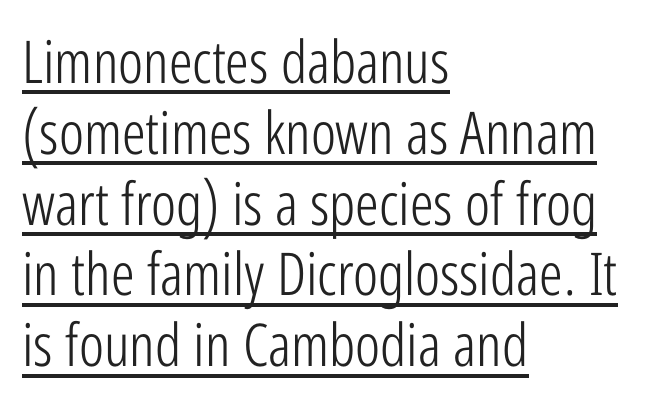
The image shows 59 px light, condensed sans-serif type, upright; set left-aligned, line spacing 1.2x, normal letter spacing, underlined; low stroke contrast and a medium x-height.
